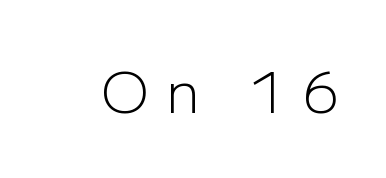
{"serif": "no", "italic": "no", "bold": "no", "weight": "light", "width": "normal", "stroke_contrast": "low", "x_height": "medium", "monospaced": "no", "underline": "no", "letter_spacing": "wide", "letter_spacing_em": 0.31, "glyph_px": 56}
